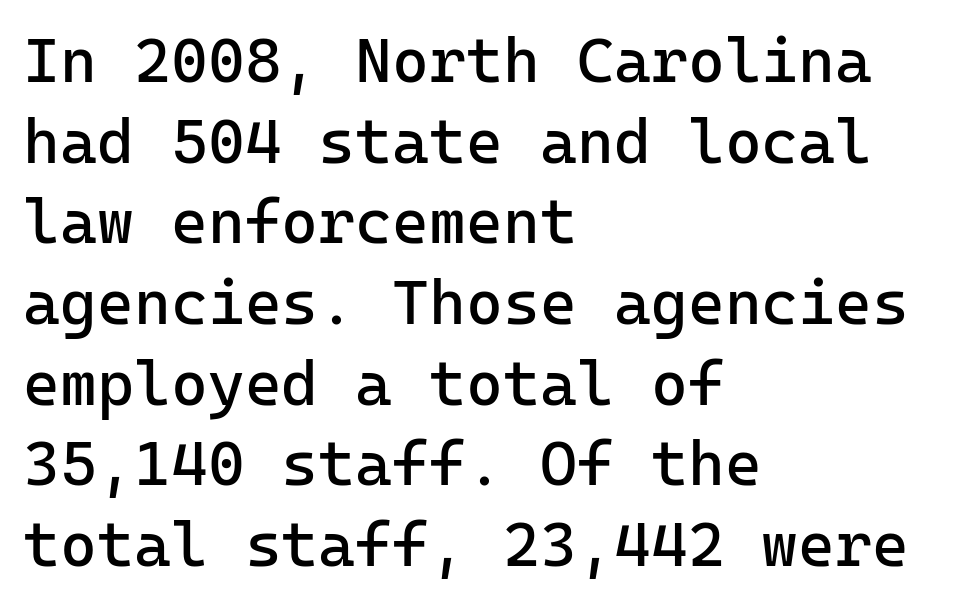
This is the regular roman posture of the typeface. Honestly, there is no underline to notice here at all. A light-to-regular cut is what we see here. The face used here is monospaced, like something from a code editor. What kind of face is this? One without serifs — a sans.
